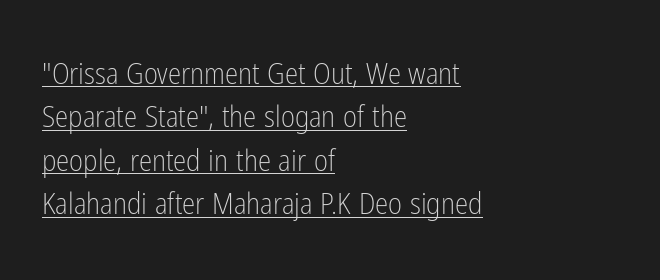
Is the block centered? No — it sits flush against the left margin. The string is rendered with underlining switched on. Default kerning and tracking; the words read as compact shapes. Each letter's strokes conclude bluntly, with no projecting serifs. The cut favours lightness, reaching ordinary text weight at its darkest.
